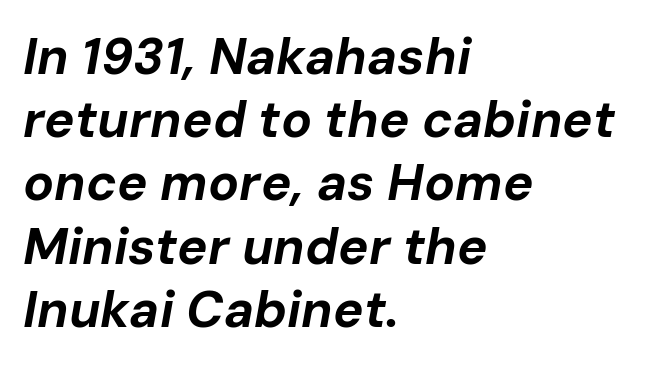
The image shows 51 px bold type, italic (leaning right); set left-aligned, line spacing 1.24x, normal letter spacing, not underlined; low stroke contrast and a medium x-height.
